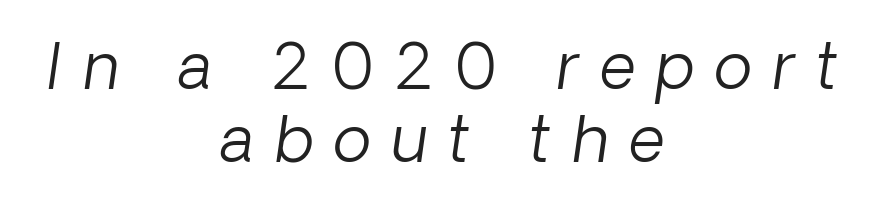
A bare baseline throughout the passage. Inter-character spacing is expanded well beyond the font's built-in metrics. The rendering shows plain stroke endings on the letterforms — a sans-serif design. Letters have the restrained weight of plain body copy at most.
